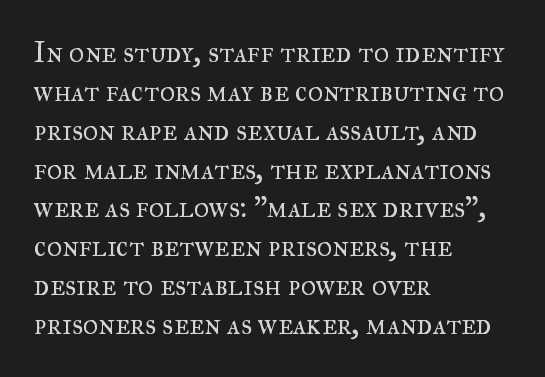
A classic flush-left, rag-right setting is used for this passage. This rendering features lettering with no underline. The face used here is proportionally spaced, like ordinary book or web type. Posture: vertical.
